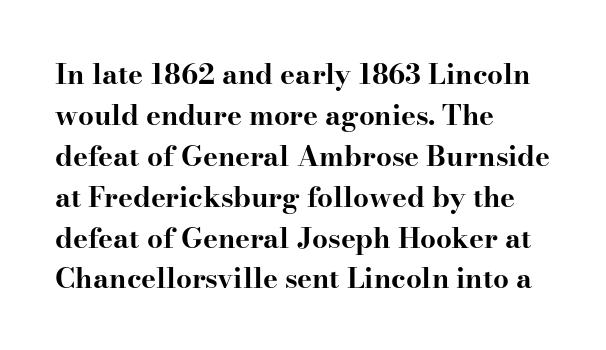
The rag falls on the right side of this text block. The face used here is rendered with its standard letterfit. Little horizontal feet cap the strokes, marking this as serif type. Proportional: the letters do not fall into vertical columns. Bold? Absolutely — the strokes are thick and heavy. Does the leading feel generous? No, just average.
